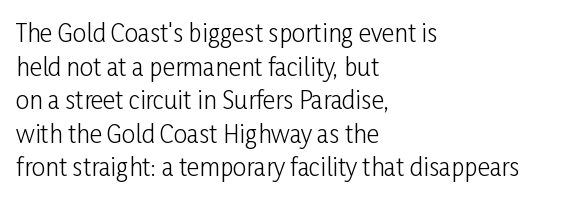
Does the copy run flush right? No — it runs flush left. Does extra space separate the letters? No, they use regular spacing. The letters look calm and open, with moderate or lighter stems. Beneath every word, the page is bare. Normally led — the rows are evenly, conventionally spaced.
